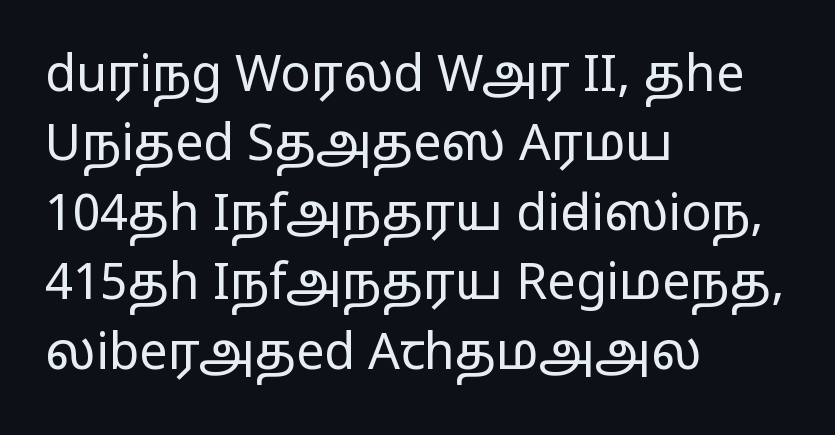
Q: Is the text bold? A: No.
Q: Is the text italic (slanted)? A: No, it is upright.
Q: Is the typeface a serif or a sans-serif typeface? A: Sans-serif.
Q: Is the text underlined? A: No.
Q: How is the paragraph aligned? A: Left-aligned.
Q: Is the spacing between letters normal or unusually wide? A: Normal.
Q: Is the spacing between lines tight, normal or loose? A: Normal.
Q: Width (condensed, normal, or wide)? A: Wide.
Q: Stroke contrast? A: Low.
Q: x-height? A: Medium.
Q: Monospaced? A: No.
